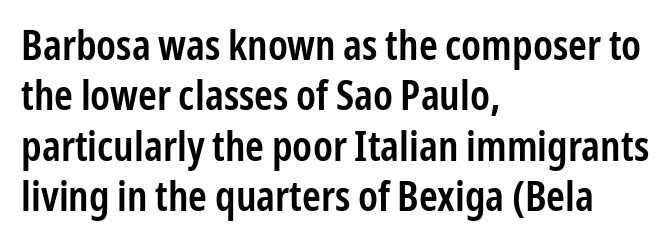
The image shows 42 px semibold, condensed sans-serif type, upright; set left-aligned, line spacing 1.2x, normal letter spacing, not underlined; low stroke contrast and a medium x-height.
